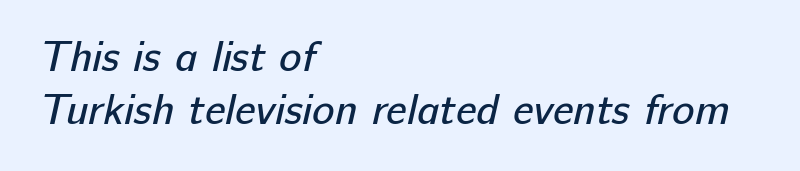
The image shows 42 px regular-weight sans-serif type; set left-aligned, normal line spacing (1.27x), normal letter spacing, not underlined; low stroke contrast and a medium x-height.
